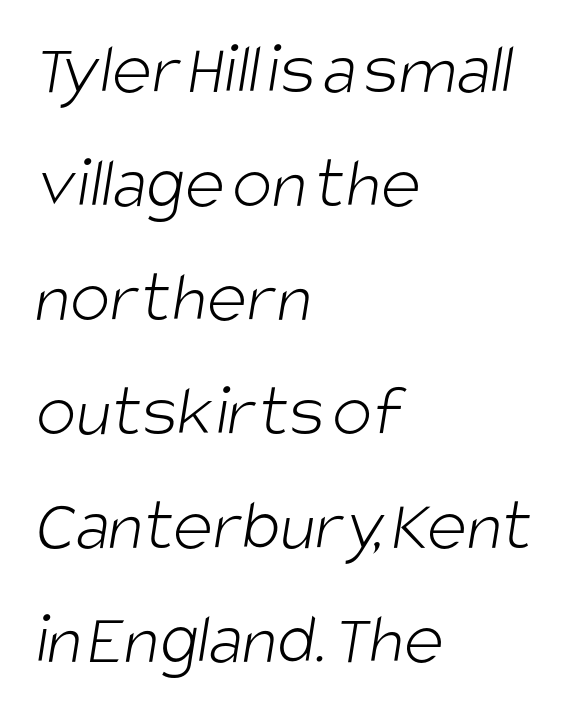
{"serif": "no", "bold": "no", "weight": "light", "width": "condensed", "stroke_contrast": "low", "x_height": "large", "monospaced": "no", "underline": "no", "align": "left", "line_spacing": "normal", "line_spacing_ratio": 1.52, "letter_spacing": "normal", "letter_spacing_em": 0.0, "glyph_px": 75}
